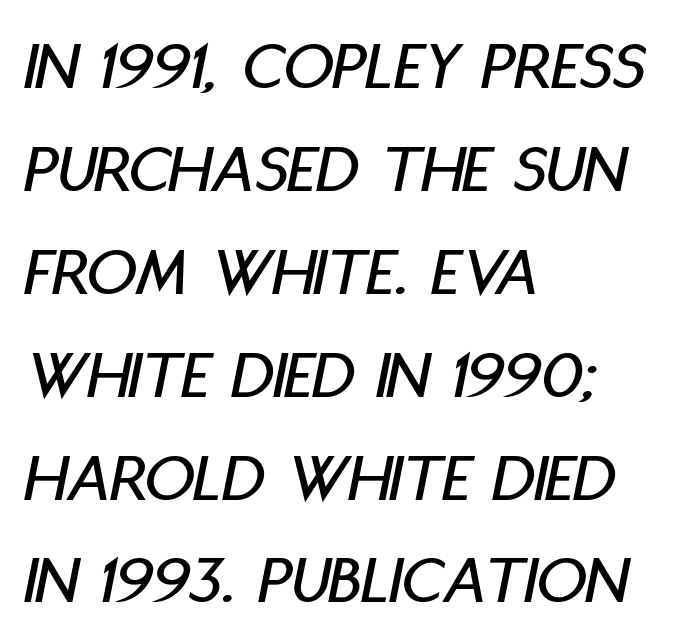
{"italic": "yes", "lean": "right", "slant_degrees": 11, "width": "condensed", "stroke_contrast": "low", "x_height": "large", "monospaced": "no", "underline": "no", "align": "left", "line_spacing": "normal", "line_spacing_ratio": 1.47, "letter_spacing": "normal", "letter_spacing_em": 0.0, "glyph_px": 70}
